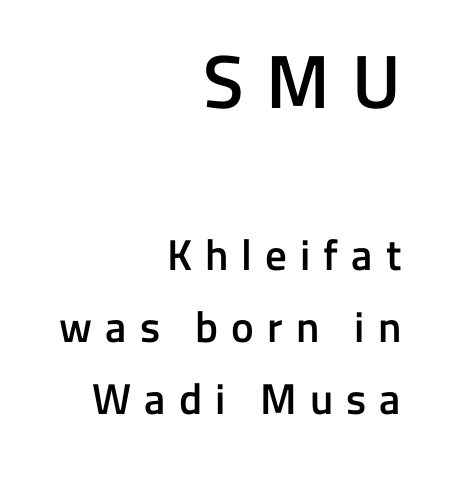
The image shows 75 px semibold sans-serif type, upright; set right-aligned, normal line spacing (1.68x), unusually wide letter spacing (+0.3 em), not underlined; the first (top) block is 1.74x larger; low stroke contrast and a medium x-height.
